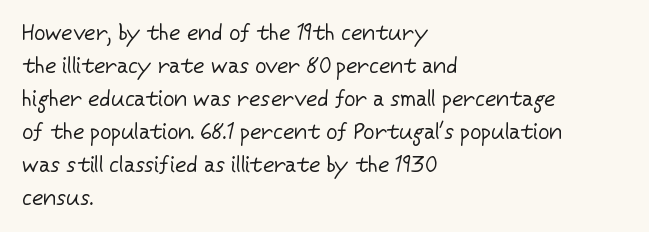
Q: Is the text bold? A: No.
Q: Is the text italic (slanted)? A: No, it is upright.
Q: Is the text underlined? A: No.
Q: How is the paragraph aligned? A: Left-aligned.
Q: Is the spacing between letters normal or unusually wide? A: Normal.
Q: Is the spacing between lines tight, normal or loose? A: Normal.
